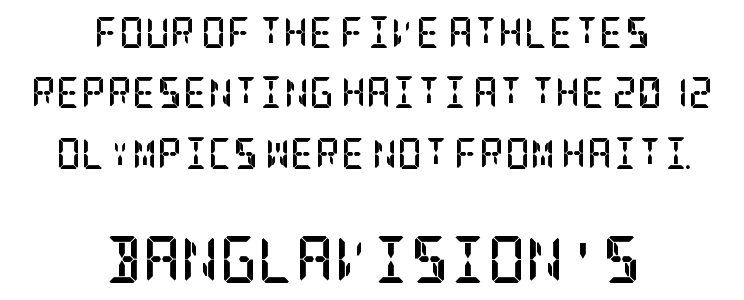
The image shows 47 px semibold, condensed serif type, upright; set centered, loose line spacing (1.95x), normal letter spacing, not underlined; the second (bottom) block is 1.52x larger; low stroke contrast and a large x-height.
